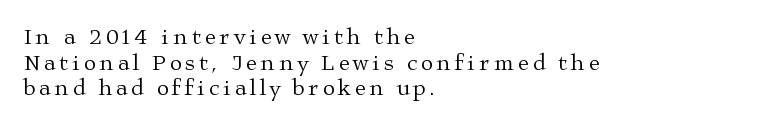
Ordinary non-slanted type is in use. The area under the type is left untouched. Line beginnings align vertically; line endings do not. Summary of weight: not heavy and not bold.
